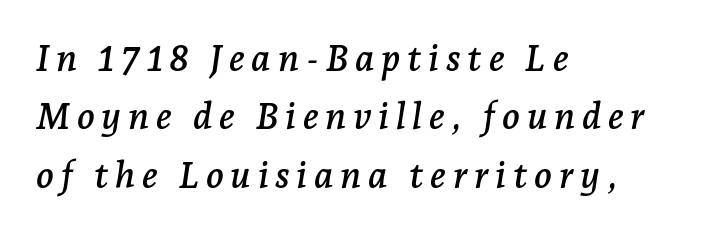
{"serif": "yes", "italic": "yes", "lean": "right", "slant_degrees": 7, "width": "normal", "stroke_contrast": "low", "x_height": "medium", "monospaced": "no", "underline": "no", "align": "left", "line_spacing": "normal", "line_spacing_ratio": 1.58, "glyph_px": 37}
